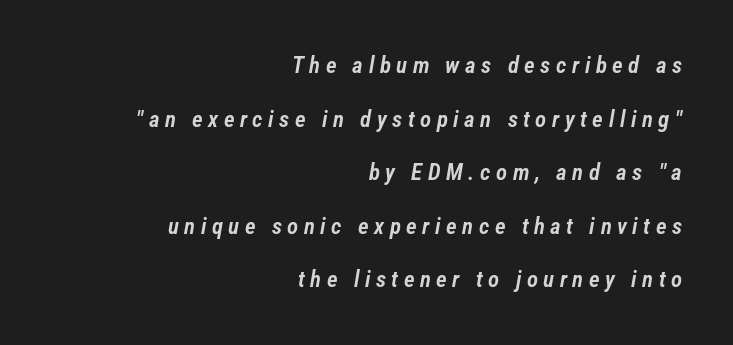
{"italic": "yes", "lean": "right", "slant_degrees": 12, "bold": "semi", "underline": "no", "align": "right", "line_spacing": "loose", "line_spacing_ratio": 2.33, "letter_spacing": "wide", "letter_spacing_em": 0.24, "glyph_px": 23}
